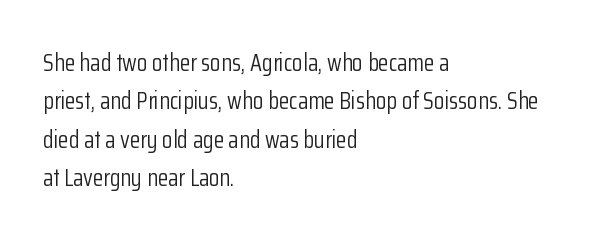
{"italic": "no", "bold": "no", "underline": "no", "align": "left", "line_spacing": "normal", "line_spacing_ratio": 1.6, "letter_spacing": "normal", "letter_spacing_em": 0.0, "glyph_px": 24}
